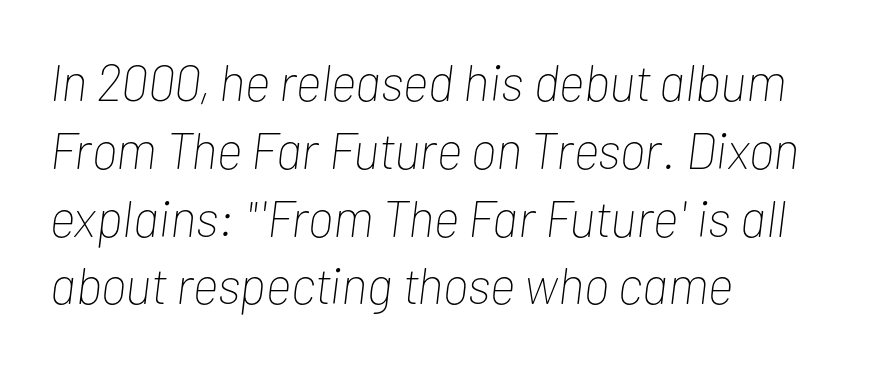
The image shows 51 px thin, condensed type, italic (leaning right); set left-aligned, normal line spacing (1.33x), normal letter spacing, not underlined; low stroke contrast and a medium x-height.
